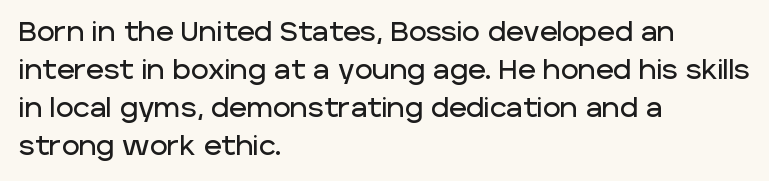
{"italic": "no", "underline": "no", "align": "left", "line_spacing": "normal", "line_spacing_ratio": 1.41, "letter_spacing": "normal", "letter_spacing_em": 0.0, "glyph_px": 27}
